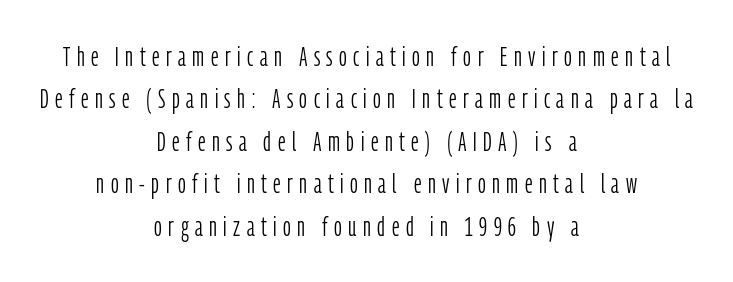
This sample uses expanded letter spacing, leaving extra air between glyphs. Notice how descenders clear the ascenders below comfortably — that's standard leading. The strip under each line holds only bare page. Tall strokes in this sample are plumb rather than angled.
